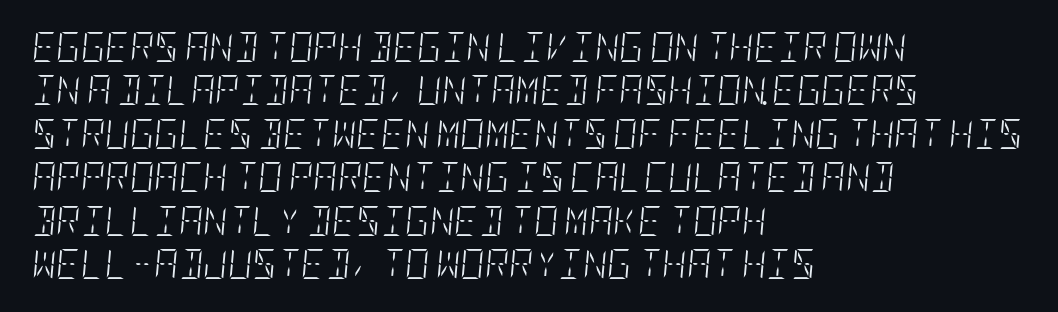
The strokes are not fattened; the text isn't bold. Is the letter spacing exaggerated? No — it looks like the ordinary default. Quick note: underline off. Honestly, the row spacing looks completely unremarkable. This sample is left-justified, so line endings fall wherever the words run out. The lettering tilts uniformly, giving the passage an italic look.
